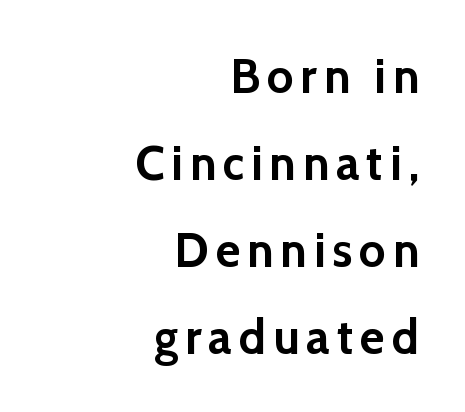
{"serif": "no", "italic": "no", "bold": "yes", "weight": "semibold", "width": "normal", "x_height": "medium", "monospaced": "no", "underline": "no", "align": "right", "line_spacing_ratio": 1.81, "glyph_px": 48}
